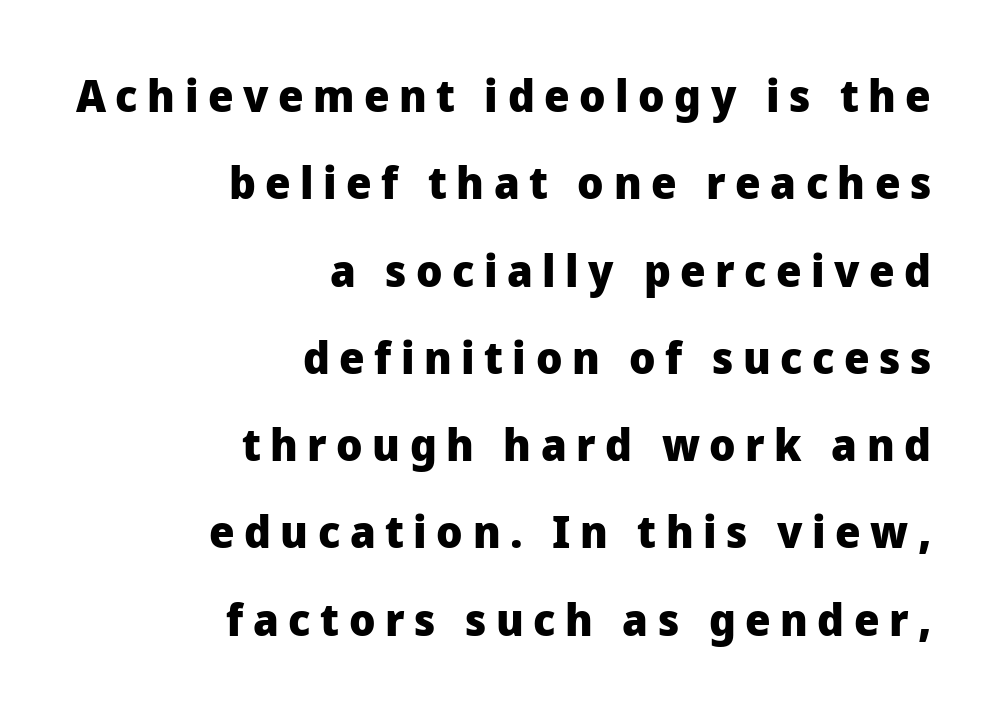
You could fit nearly another row in the gap between these rows. Students, note that the glyphs here are deliberately spaced far apart. A typesetter would call this proportional, since set widths differ per character. Plain, unruled lines of type.
